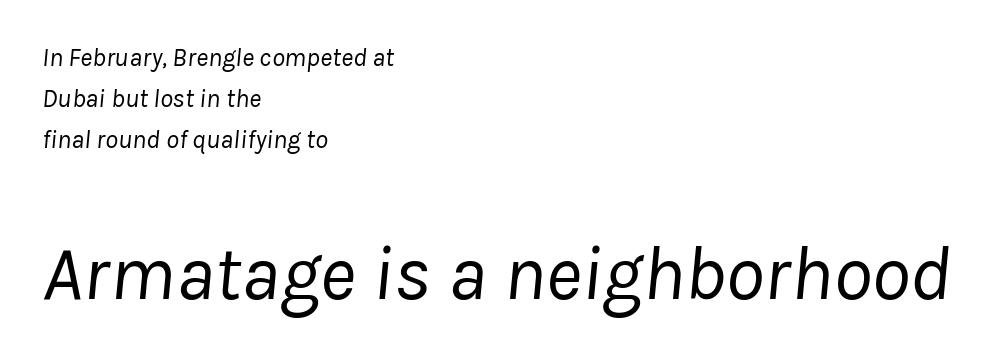
{"italic": "yes", "lean": "right", "slant_degrees": 8, "bold": "no", "weight": "regular", "width": "normal", "stroke_contrast": "low", "x_height": "medium", "monospaced": "no", "underline": "no", "align": "left", "line_spacing": "normal", "line_spacing_ratio": 1.57, "letter_spacing": "normal", "letter_spacing_em": 0.0, "larger_block": "second", "size_ratio": 3.0, "glyph_px": 78}
